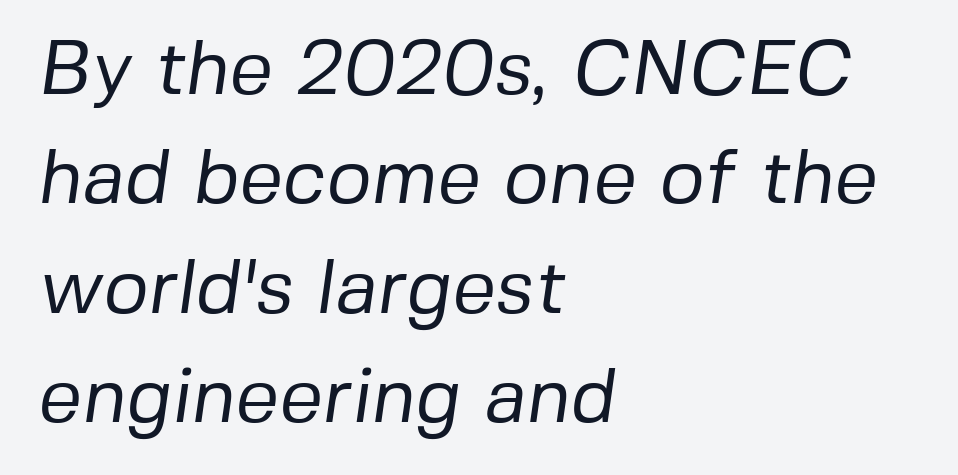
The image shows 77 px regular-weight sans-serif type; set left-aligned, normal line spacing (1.42x), normal letter spacing, not underlined; low stroke contrast and a medium x-height.
